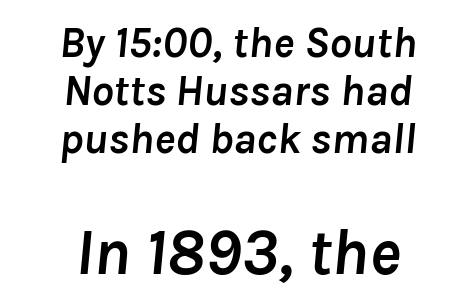
{"italic": "yes", "lean": "right", "slant_degrees": 8, "bold": "yes", "weight": "semibold", "width": "normal", "stroke_contrast": "low", "x_height": "medium", "monospaced": "no", "underline": "no", "align": "center", "line_spacing": "tight", "line_spacing_ratio": 1.09, "letter_spacing": "normal", "letter_spacing_em": 0.0, "larger_block": "second", "size_ratio": 1.5, "glyph_px": 66}
